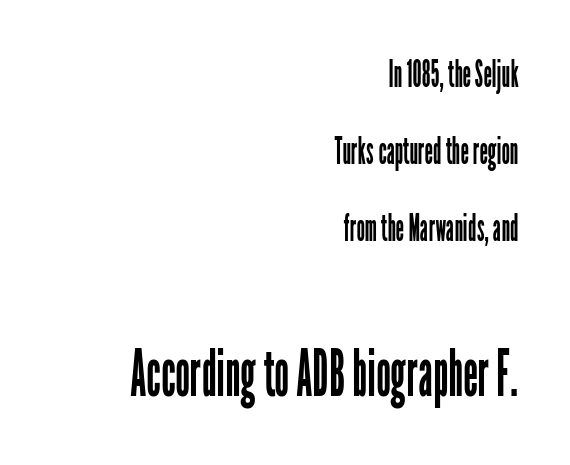
{"serif": "no", "italic": "no", "bold": "no", "weight": "regular", "width": "condensed", "stroke_contrast": "low", "x_height": "medium", "monospaced": "no", "underline": "no", "align": "right", "line_spacing": "loose", "line_spacing_ratio": 2.08, "letter_spacing": "normal", "letter_spacing_em": 0.0, "larger_block": "second", "size_ratio": 1.76, "glyph_px": 65}
